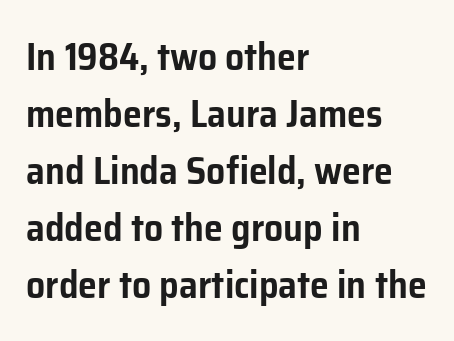
{"serif": "no", "italic": "no", "width": "normal", "stroke_contrast": "low", "x_height": "medium", "monospaced": "no", "underline": "no", "align": "left", "line_spacing": "normal", "line_spacing_ratio": 1.5, "letter_spacing": "normal", "letter_spacing_em": 0.0, "glyph_px": 38}
